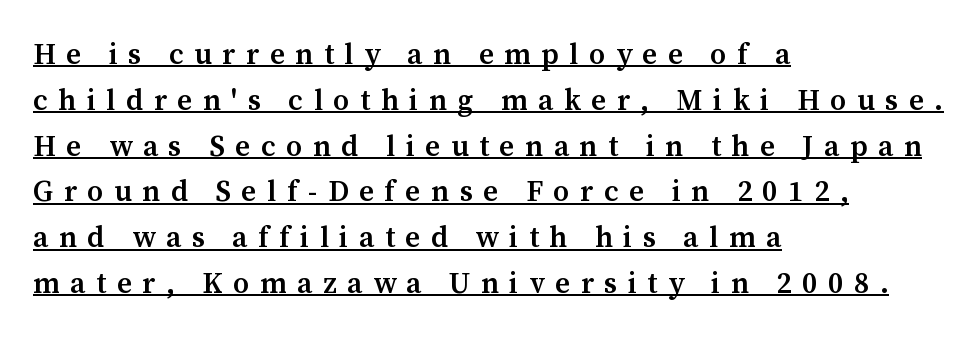
{"serif": "yes", "italic": "no", "bold": "semi", "weight": "semibold", "width": "normal", "stroke_contrast": "medium", "x_height": "medium", "monospaced": "no", "underline": "yes", "align": "left", "line_spacing": "normal", "line_spacing_ratio": 1.58, "letter_spacing": "wide", "letter_spacing_em": 0.36, "glyph_px": 29}
